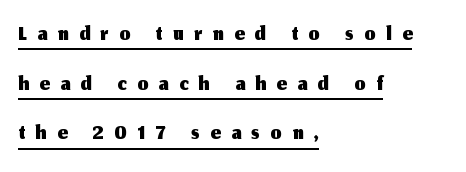
The image shows 35 px sans-serif type, upright; set left-aligned, normal line spacing (1.42x), unusually wide letter spacing (+0.3 em), underlined; medium stroke contrast and a medium x-height.
